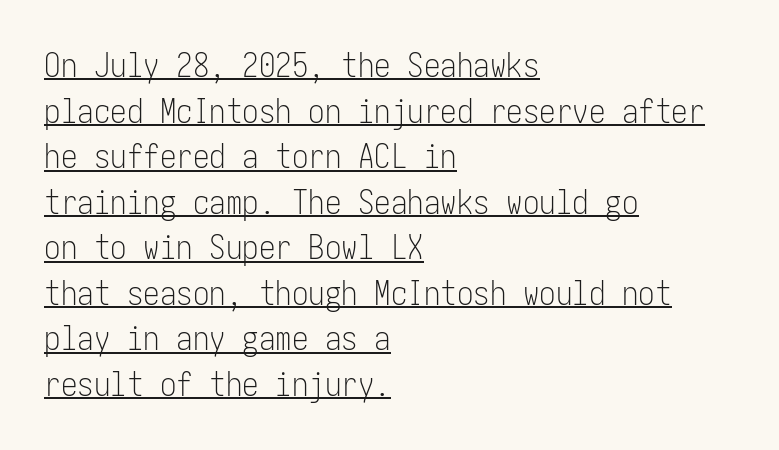
{"serif": "no", "italic": "no", "bold": "no", "weight": "light", "width": "condensed", "stroke_contrast": "low", "x_height": "medium", "underline": "yes", "align": "left", "line_spacing": "normal", "line_spacing_ratio": 1.38, "letter_spacing": "normal", "letter_spacing_em": 0.0, "glyph_px": 33}
